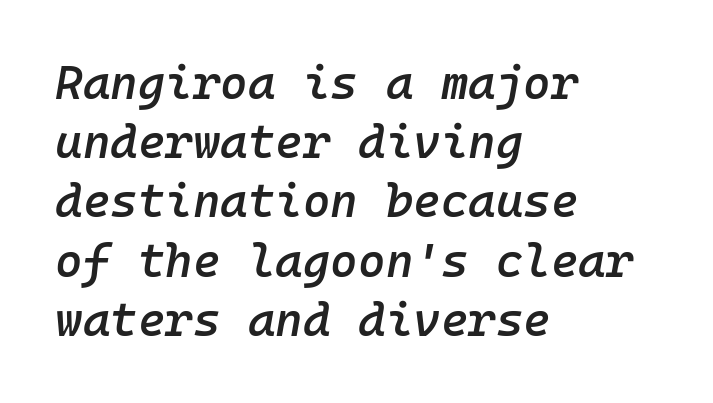
These lines sit exactly where default settings would place them. Only glyphs here, with clear space below each row. How heavy is the stroke? Medium-heavy — a semibold, shy of bold. The letters march in equal steps, a hallmark of fixed-pitch type.
